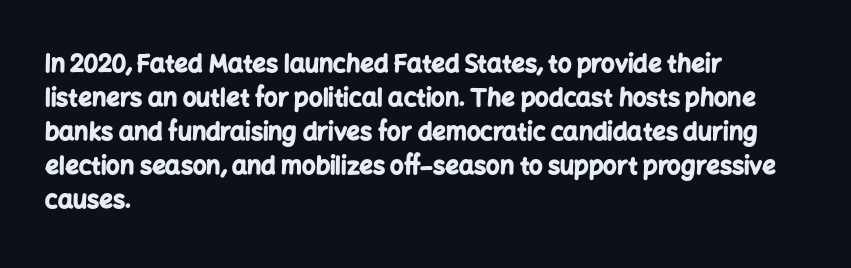
The passage shown stacks its lines at a standard gap. These lines keep a tight, regular rhythm from letter to letter. Descenders hang freely into open space. The sample has been set heavy, in full bold. Leftover space on each line is placed entirely after the last word. Nope, not italic — everything's standing straight.
